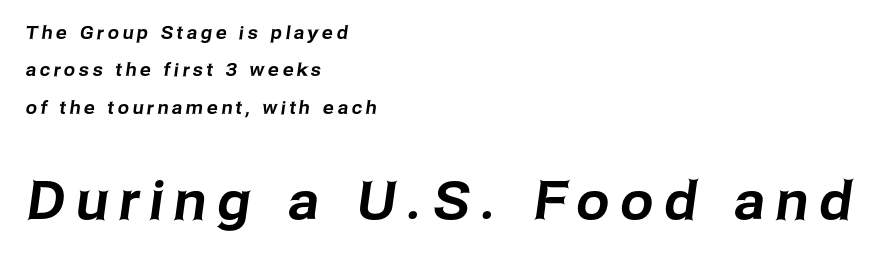
Q: Is the typeface a serif or a sans-serif typeface? A: Sans-serif.
Q: Is the text underlined? A: No.
Q: How is the paragraph aligned? A: Left-aligned.
Q: Is the spacing between letters normal or unusually wide? A: Unusually wide.
Q: Is the spacing between lines tight, normal or loose? A: Loose.
Q: Which block of text is set in a larger size, the first (top) or the second (bottom)? A: The second (bottom) one.
Q: Width (condensed, normal, or wide)? A: Normal.
Q: Stroke contrast? A: Low.
Q: x-height? A: Medium.
Q: Monospaced? A: No.
